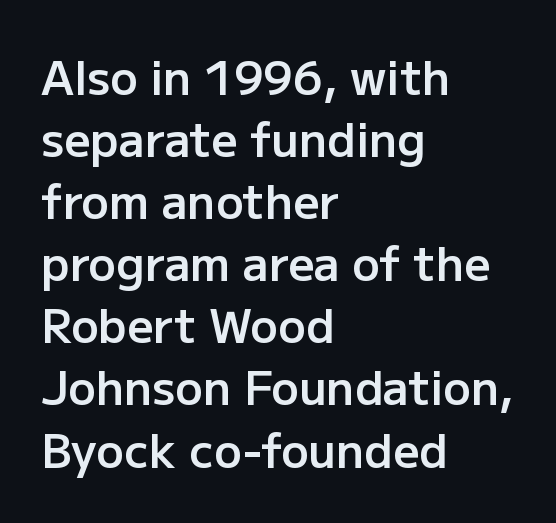
Q: Is the text bold? A: Semi-bold.
Q: Is the text italic (slanted)? A: No, it is upright.
Q: Is the typeface a serif or a sans-serif typeface? A: Sans-serif.
Q: Is the text underlined? A: No.
Q: How is the paragraph aligned? A: Left-aligned.
Q: Is the spacing between letters normal or unusually wide? A: Normal.
Q: Is the spacing between lines tight, normal or loose? A: Normal.
Q: Width (condensed, normal, or wide)? A: Normal.
Q: Stroke contrast? A: Low.
Q: x-height? A: Medium.
Q: Monospaced? A: No.
